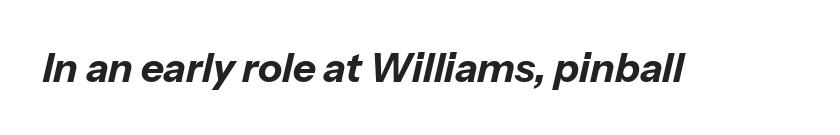
Q: Is the text bold? A: Yes.
Q: Is the text italic (slanted)? A: Yes, it leans right by about 13 degrees.
Q: Is the text underlined? A: No.
Q: Is the spacing between letters normal or unusually wide? A: Normal.
Q: Width (condensed, normal, or wide)? A: Normal.
Q: Stroke contrast? A: Low.
Q: x-height? A: Medium.
Q: Monospaced? A: No.
